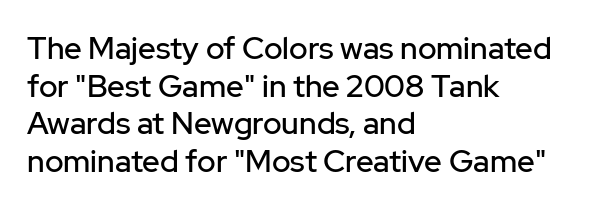
Q: Is the text italic (slanted)? A: No, it is upright.
Q: Is the typeface a serif or a sans-serif typeface? A: Sans-serif.
Q: Is the text underlined? A: No.
Q: How is the paragraph aligned? A: Left-aligned.
Q: Is the spacing between letters normal or unusually wide? A: Normal.
Q: Width (condensed, normal, or wide)? A: Normal.
Q: Stroke contrast? A: Low.
Q: x-height? A: Medium.
Q: Monospaced? A: No.
